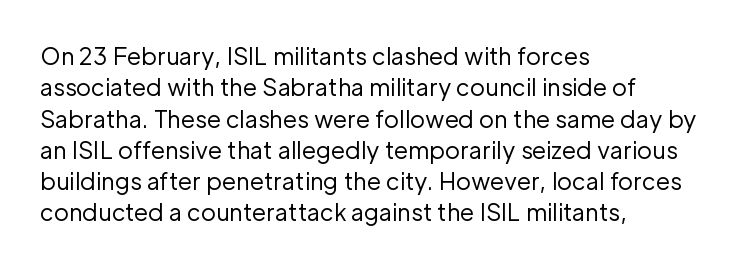
The image shows 23 px text type, upright; set left-aligned, normal line spacing (1.36x), normal letter spacing, not underlined.
